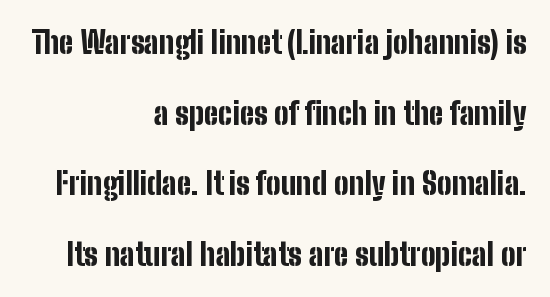
Q: Is the text bold? A: Yes.
Q: Is the text italic (slanted)? A: No, it is upright.
Q: Is the typeface a serif or a sans-serif typeface? A: Sans-serif.
Q: Is the text underlined? A: No.
Q: How is the paragraph aligned? A: Right-aligned.
Q: Is the spacing between letters normal or unusually wide? A: Normal.
Q: Is the spacing between lines tight, normal or loose? A: Loose.
Q: Width (condensed, normal, or wide)? A: Condensed.
Q: Stroke contrast? A: Low.
Q: x-height? A: Medium.
Q: Monospaced? A: No.
